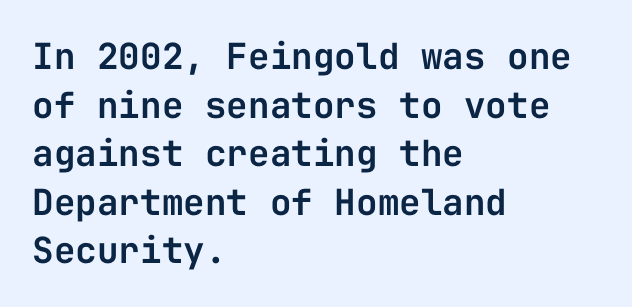
{"serif": "no", "italic": "no", "width": "normal", "stroke_contrast": "low", "x_height": "medium", "monospaced": "yes", "underline": "no", "align": "left", "line_spacing": "normal", "line_spacing_ratio": 1.35, "letter_spacing": "normal", "letter_spacing_em": 0.0, "glyph_px": 36}
